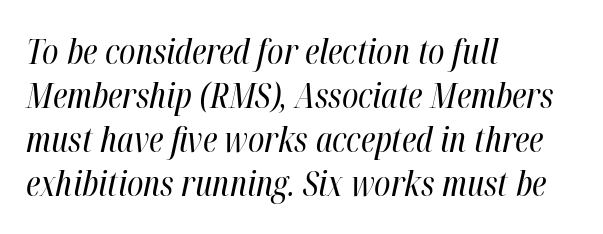
Posture: slanted. This is not heavy type; no bold has been used. Nobody touched the tracking dial on this one. Students, observe: this is what conventionally led text looks like.
